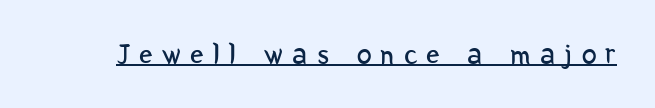
The image shows 30 px regular-weight, condensed sans-serif type, upright; set unusually wide letter spacing (+0.31 em), underlined; low stroke contrast and a medium x-height.
